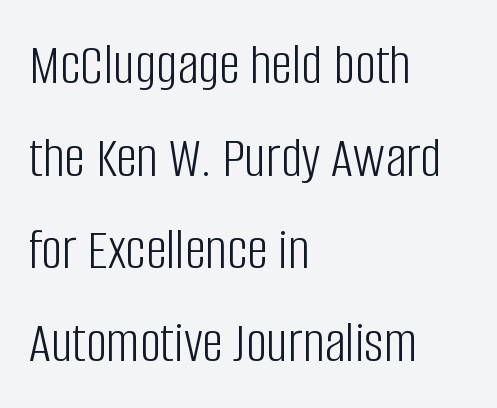
The image shows 59 px light, condensed sans-serif type, upright; set left-aligned, normal line spacing (1.57x), normal letter spacing, not underlined; low stroke contrast and a large x-height.
